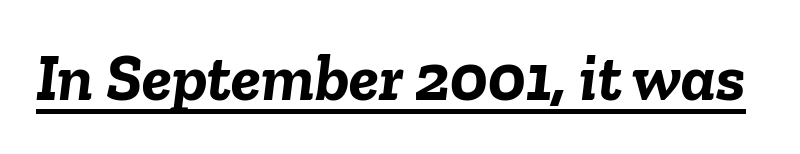
Q: Is the text bold? A: Yes.
Q: Is the text italic (slanted)? A: Yes, it leans right by about 6 degrees.
Q: Is the text underlined? A: Yes.
Q: Is the spacing between letters normal or unusually wide? A: Normal.
Q: Width (condensed, normal, or wide)? A: Normal.
Q: Stroke contrast? A: Low.
Q: x-height? A: Medium.
Q: Monospaced? A: No.
